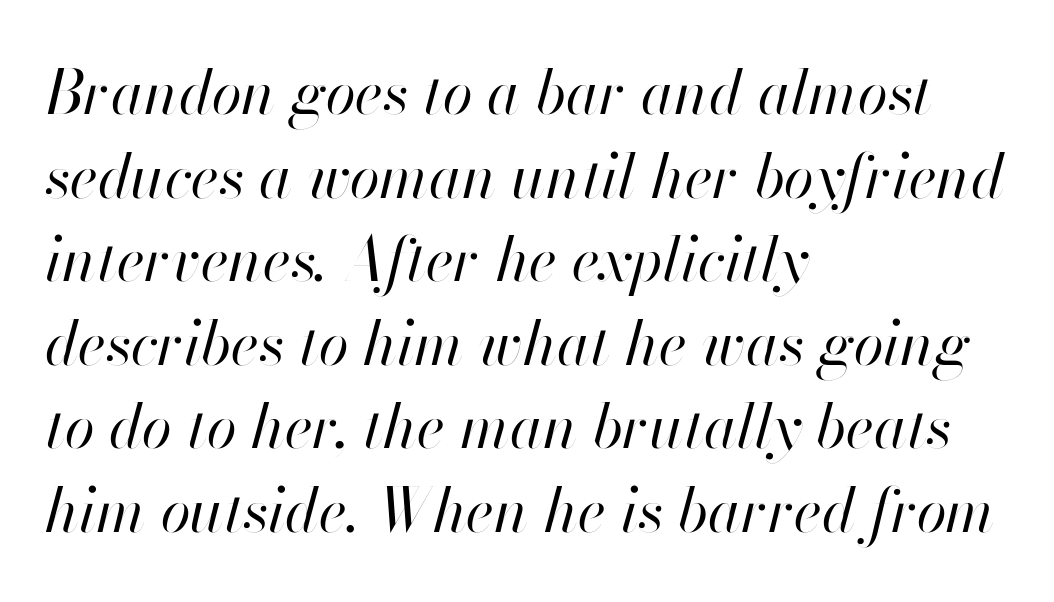
The image shows 61 px regular-weight type, italic (leaning right); set left-aligned, normal line spacing (1.37x), normal letter spacing, not underlined; high stroke contrast and a small x-height.
